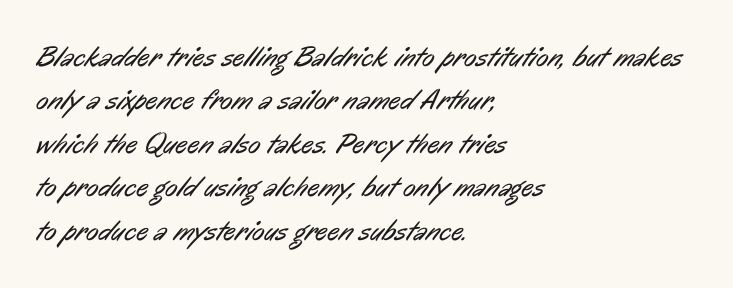
{"serif": "no", "bold": "no", "weight": "regular", "width": "condensed", "stroke_contrast": "low", "x_height": "medium", "monospaced": "no", "underline": "no", "align": "left", "line_spacing": "normal", "line_spacing_ratio": 1.5, "letter_spacing": "normal", "letter_spacing_em": 0.0, "glyph_px": 29}
